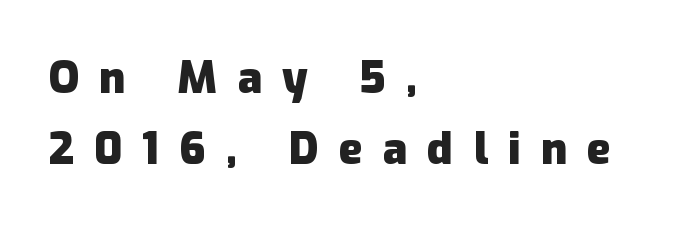
Is the block centered? No — it sits flush against the left margin. If you drew a line through each stem, it would be perfectly vertical. The passage shown has open, widely tracked lettering throughout. These lines are rendered in a variable-pitch font.
